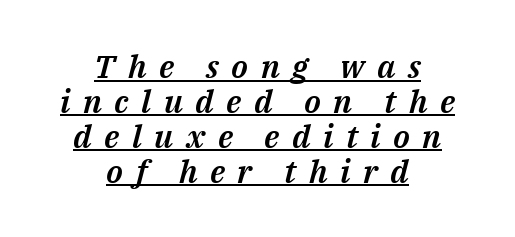
Centered paragraph, ragged on both sides. The specimen includes a rule beneath the text block's lines. The rendering uses natural spacing where letterforms have individual widths. In terms of letterspacing, this is a distinctly airy, spread setting. The letters are slanted; this is an italic face. The vertical gap from one line to the next is small.
